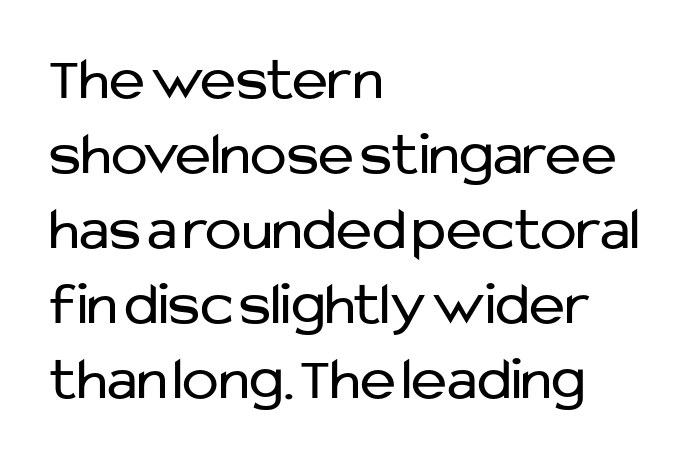
Q: Is the text bold? A: No.
Q: Is the text italic (slanted)? A: No, it is upright.
Q: Is the typeface a serif or a sans-serif typeface? A: Sans-serif.
Q: Is the text underlined? A: No.
Q: How is the paragraph aligned? A: Left-aligned.
Q: Is the spacing between letters normal or unusually wide? A: Normal.
Q: Width (condensed, normal, or wide)? A: Normal.
Q: Stroke contrast? A: Low.
Q: x-height? A: Medium.
Q: Monospaced? A: No.
